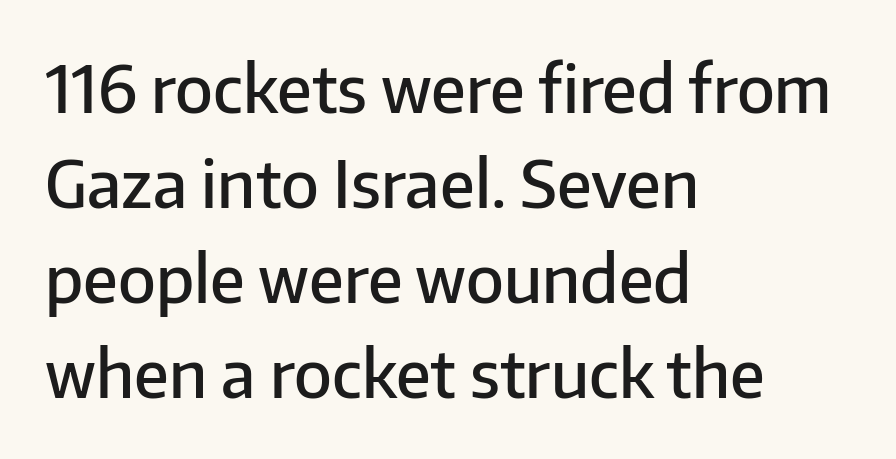
The image shows 66 px semibold sans-serif type, upright; set left-aligned, normal line spacing (1.44x), normal letter spacing, not underlined; low stroke contrast and a medium x-height.
